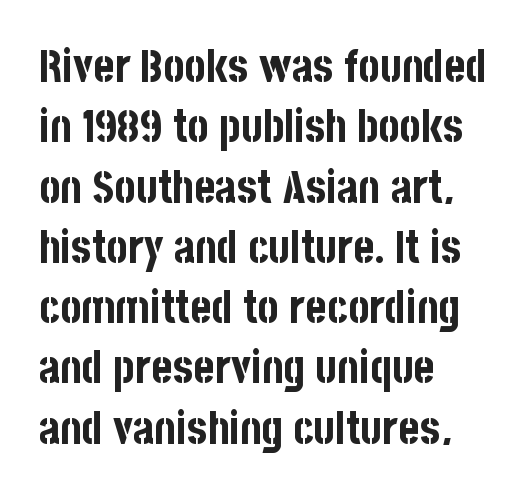
Q: Is the text bold? A: Yes.
Q: Is the text italic (slanted)? A: No, it is upright.
Q: Is the typeface a serif or a sans-serif typeface? A: Sans-serif.
Q: Is the text underlined? A: No.
Q: How is the paragraph aligned? A: Left-aligned.
Q: Is the spacing between letters normal or unusually wide? A: Normal.
Q: Is the spacing between lines tight, normal or loose? A: Normal.
Q: Width (condensed, normal, or wide)? A: Condensed.
Q: Stroke contrast? A: Low.
Q: x-height? A: Large.
Q: Monospaced? A: No.
